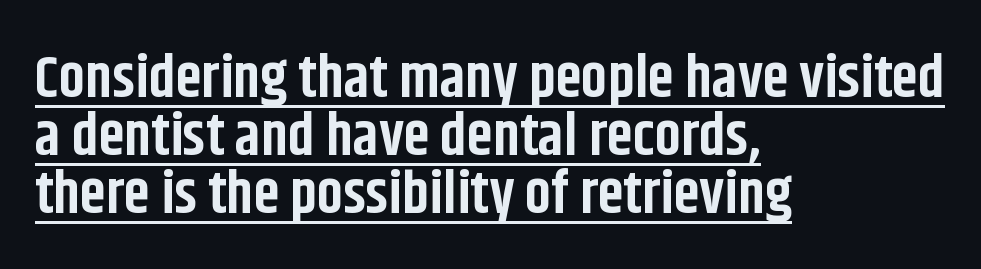
Q: Is the text bold? A: Yes.
Q: Is the text italic (slanted)? A: No, it is upright.
Q: Is the typeface a serif or a sans-serif typeface? A: Sans-serif.
Q: Is the text underlined? A: Yes.
Q: How is the paragraph aligned? A: Left-aligned.
Q: Is the spacing between letters normal or unusually wide? A: Normal.
Q: Is the spacing between lines tight, normal or loose? A: Tight.
Q: Width (condensed, normal, or wide)? A: Condensed.
Q: Stroke contrast? A: Low.
Q: x-height? A: Large.
Q: Monospaced? A: No.
